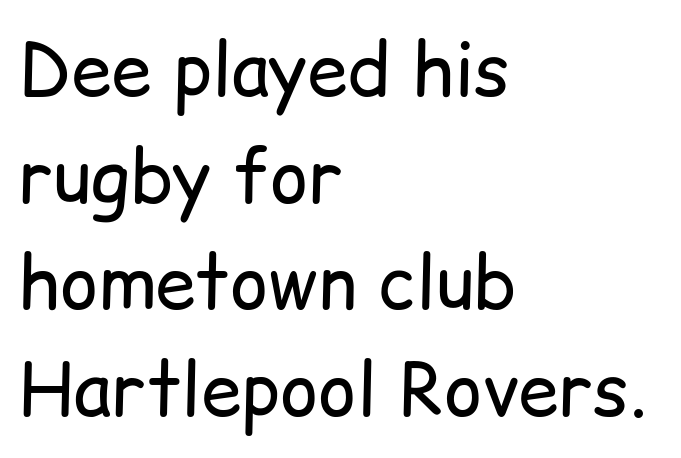
The image shows 73 px regular-weight sans-serif type, upright; set left-aligned, normal line spacing (1.46x), normal letter spacing, not underlined; low stroke contrast and a medium x-height.
